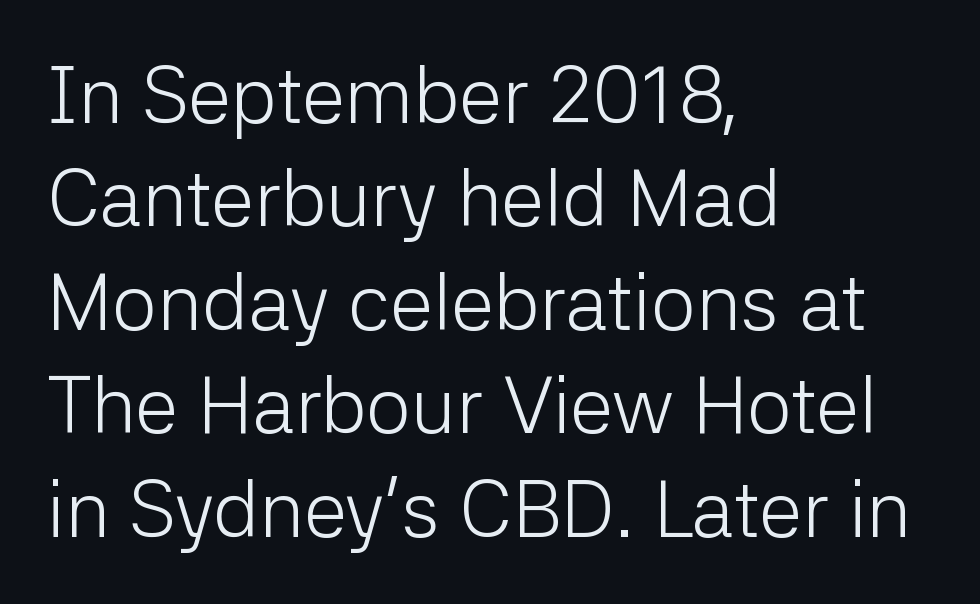
{"serif": "no", "italic": "no", "bold": "no", "weight": "light", "width": "normal", "stroke_contrast": "low", "x_height": "medium", "monospaced": "no", "underline": "no", "align": "left", "line_spacing": "normal", "line_spacing_ratio": 1.31, "letter_spacing": "normal", "letter_spacing_em": 0.0, "glyph_px": 79}
